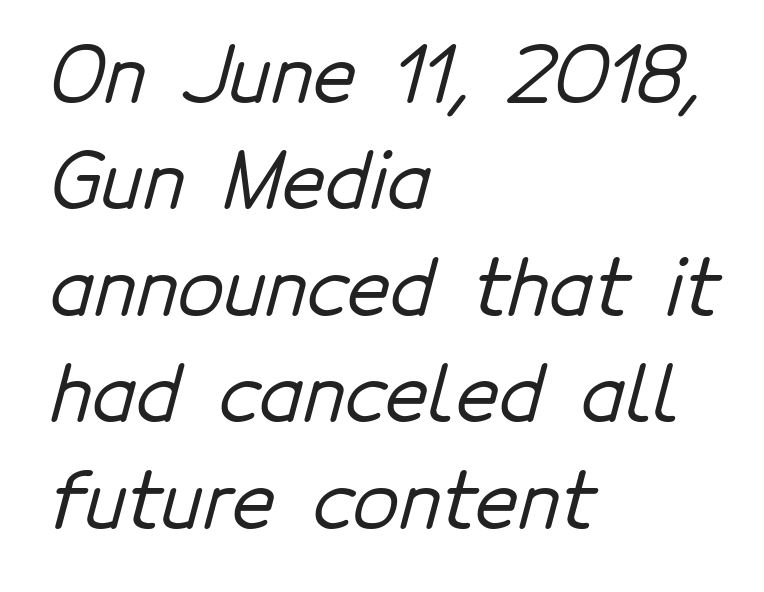
Q: Is the typeface a serif or a sans-serif typeface? A: Sans-serif.
Q: Is the text underlined? A: No.
Q: How is the paragraph aligned? A: Left-aligned.
Q: Is the spacing between letters normal or unusually wide? A: Normal.
Q: Is the spacing between lines tight, normal or loose? A: Normal.
Q: Width (condensed, normal, or wide)? A: Normal.
Q: Stroke contrast? A: Low.
Q: x-height? A: Medium.
Q: Monospaced? A: No.
